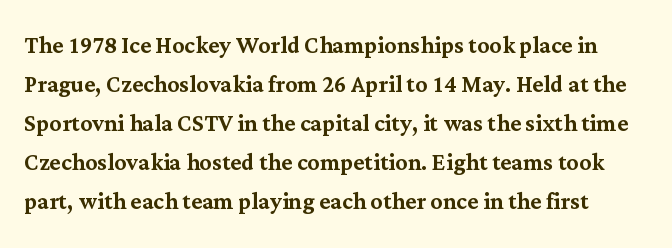
Q: Is the text italic (slanted)? A: No, it is upright.
Q: Is the typeface a serif or a sans-serif typeface? A: Serif.
Q: Is the text underlined? A: No.
Q: Is the spacing between letters normal or unusually wide? A: Normal.
Q: Is the spacing between lines tight, normal or loose? A: Normal.
Q: Width (condensed, normal, or wide)? A: Normal.
Q: Stroke contrast? A: Medium.
Q: x-height? A: Medium.
Q: Monospaced? A: No.
